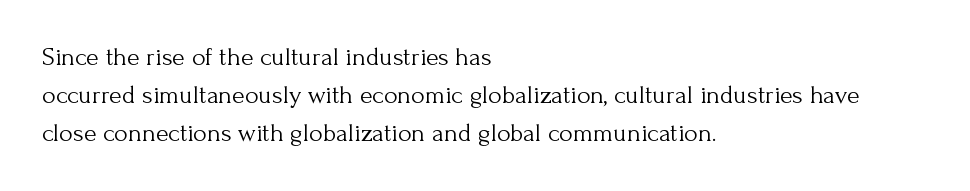
The image shows 26 px text type, upright; set left-aligned, normal line spacing (1.47x), normal letter spacing, not underlined.
